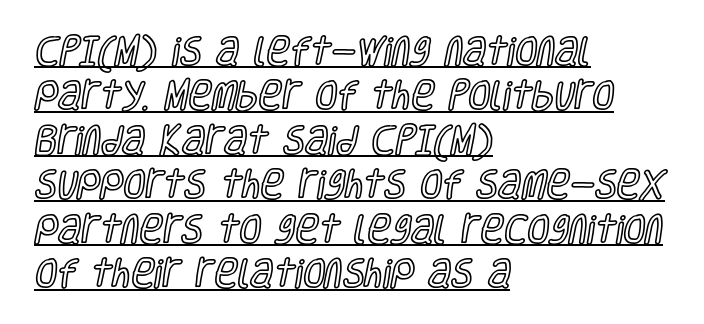
The image shows 32 px condensed type; set left-aligned, normal line spacing (1.39x), normal letter spacing, underlined; a large x-height.
